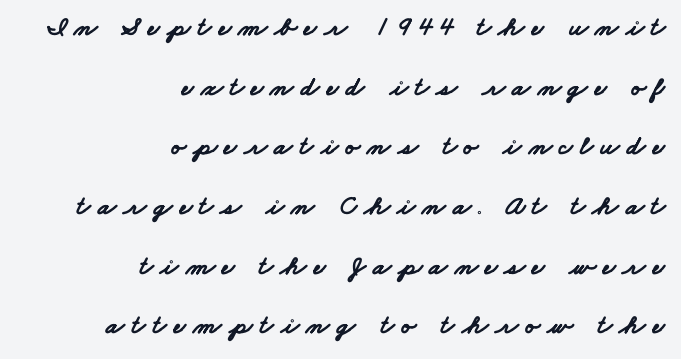
Q: Is the text bold? A: Yes.
Q: Is the text underlined? A: No.
Q: How is the paragraph aligned? A: Right-aligned.
Q: Is the spacing between letters normal or unusually wide? A: Unusually wide.
Q: Is the spacing between lines tight, normal or loose? A: Loose.
